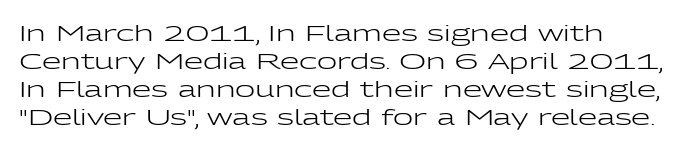
{"italic": "no", "bold": "no", "underline": "no", "line_spacing": "normal", "line_spacing_ratio": 1.27, "letter_spacing": "normal", "letter_spacing_em": 0.0, "glyph_px": 22}
